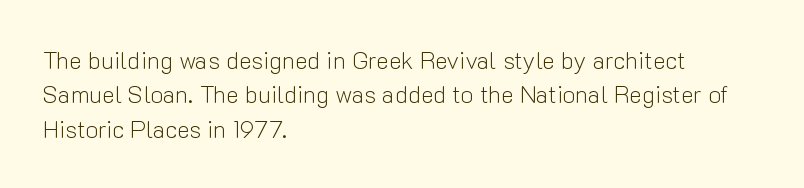
The image shows 24 px text type, upright; set left-aligned, normal line spacing (1.43x), normal letter spacing, not underlined.
